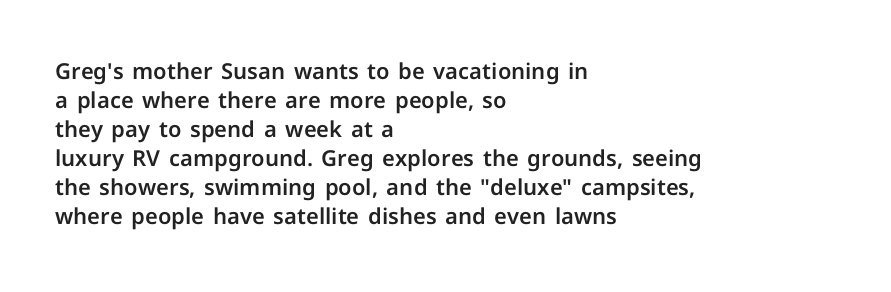
The image shows 22 px text type, upright; set left-aligned, normal line spacing (1.32x), normal letter spacing, not underlined.
